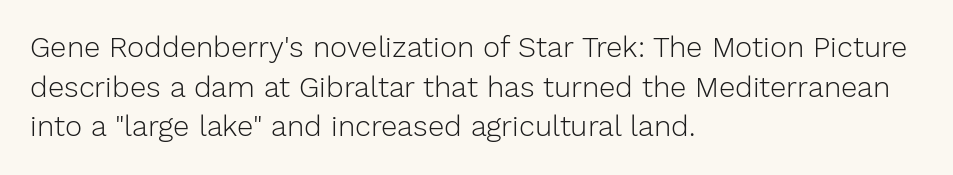
The image shows 29 px light sans-serif type, upright; set left-aligned, normal line spacing (1.37x), normal letter spacing, not underlined; low stroke contrast and a medium x-height.
